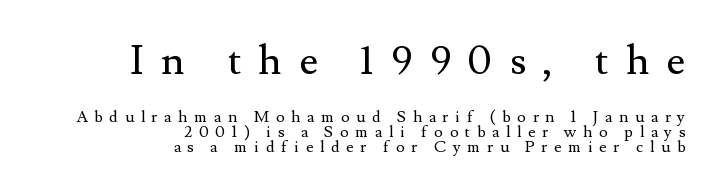
{"serif": "yes", "italic": "no", "bold": "no", "weight": "regular", "width": "normal", "stroke_contrast": "medium", "x_height": "small", "monospaced": "no", "underline": "no", "align": "right", "line_spacing": "tight", "line_spacing_ratio": 0.95, "letter_spacing": "wide", "letter_spacing_em": 0.42, "larger_block": "first", "size_ratio": 2.56, "glyph_px": 41}
